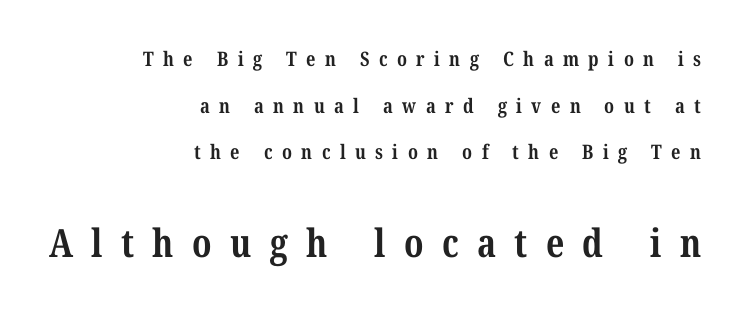
Descenders are the only things crossing below the line. Students, this is bold: see how much ink each stroke carries. Line ends are locked; line starts wander. Bigger letters appear in the bottom chunk; the top chunk is reduced. Glyph-to-glyph distance is far greater than everyday printed text.
